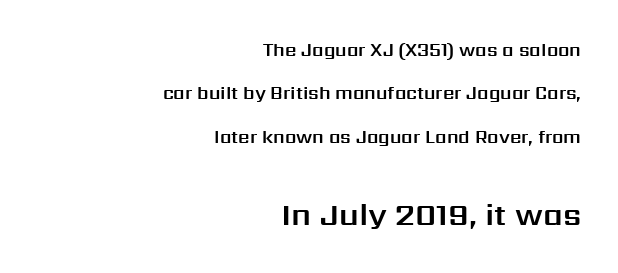
The face used here is proportionally spaced, like ordinary book or web type. Does the copy run flush right? Yes — the right margin is perfectly even. This sample uses a sans-serif face. Honestly, there is no underline to notice here at all. Honestly, the letter spacing is just normal — you wouldn't notice it. You could fit nearly another row in the gap between these rows.
